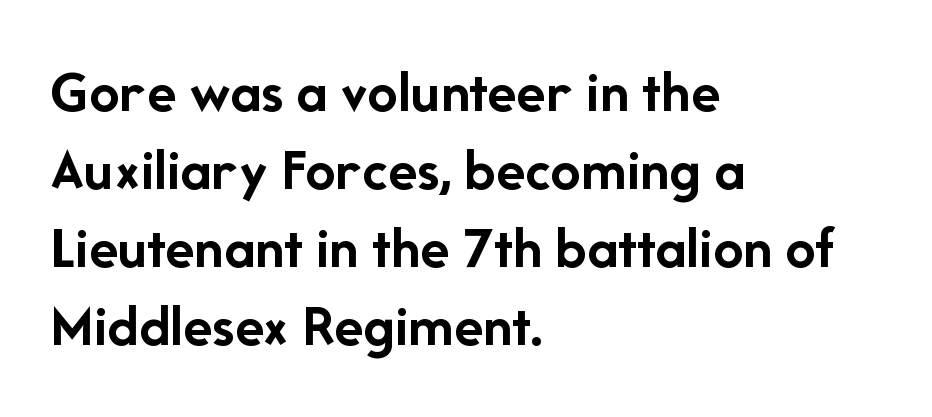
Q: Is the text bold? A: Yes.
Q: Is the text italic (slanted)? A: No, it is upright.
Q: Is the typeface a serif or a sans-serif typeface? A: Sans-serif.
Q: Is the text underlined? A: No.
Q: How is the paragraph aligned? A: Left-aligned.
Q: Is the spacing between letters normal or unusually wide? A: Normal.
Q: Is the spacing between lines tight, normal or loose? A: Normal.
Q: Width (condensed, normal, or wide)? A: Normal.
Q: Stroke contrast? A: Low.
Q: x-height? A: Medium.
Q: Monospaced? A: No.
